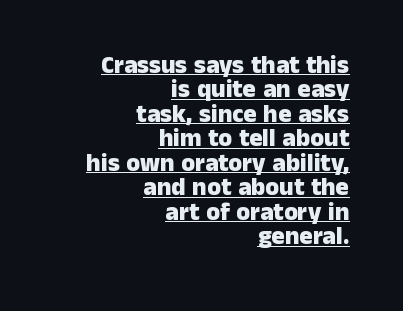
In terms of weight, the rendering is a true, heavy bold. Students, note that the glyphs here touch the page at normal intervals. Rendered with straight, roman letterforms. Compared with undecorated copy, this sample adds a rule below the words. In CSS terms this would be text-align: right. Rows of type sit shoulder to shoulder in the vertical direction.
